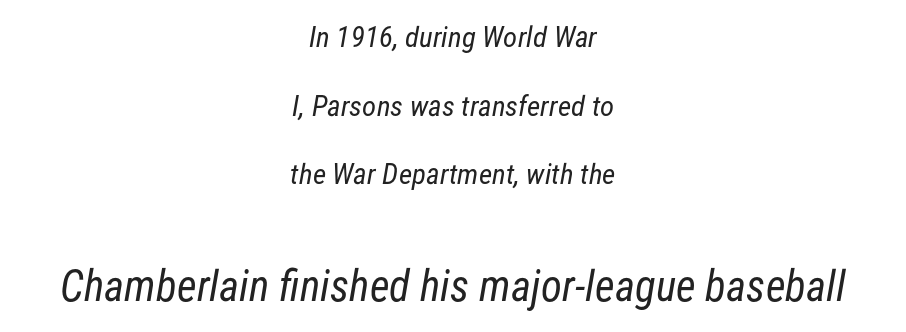
{"serif": "no", "bold": "no", "weight": "regular", "width": "condensed", "stroke_contrast": "low", "x_height": "medium", "monospaced": "no", "underline": "no", "align": "center", "line_spacing": "loose", "line_spacing_ratio": 2.37, "letter_spacing": "normal", "letter_spacing_em": 0.0, "larger_block": "second", "size_ratio": 1.48, "glyph_px": 43}
